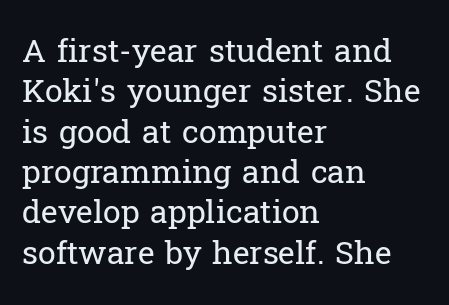
Q: Is the text bold? A: No.
Q: Is the text italic (slanted)? A: No, it is upright.
Q: Is the typeface a serif or a sans-serif typeface? A: Serif.
Q: Is the text underlined? A: No.
Q: How is the paragraph aligned? A: Left-aligned.
Q: Is the spacing between letters normal or unusually wide? A: Normal.
Q: Is the spacing between lines tight, normal or loose? A: Normal.
Q: Width (condensed, normal, or wide)? A: Normal.
Q: Stroke contrast? A: Low.
Q: x-height? A: Medium.
Q: Monospaced? A: No.
